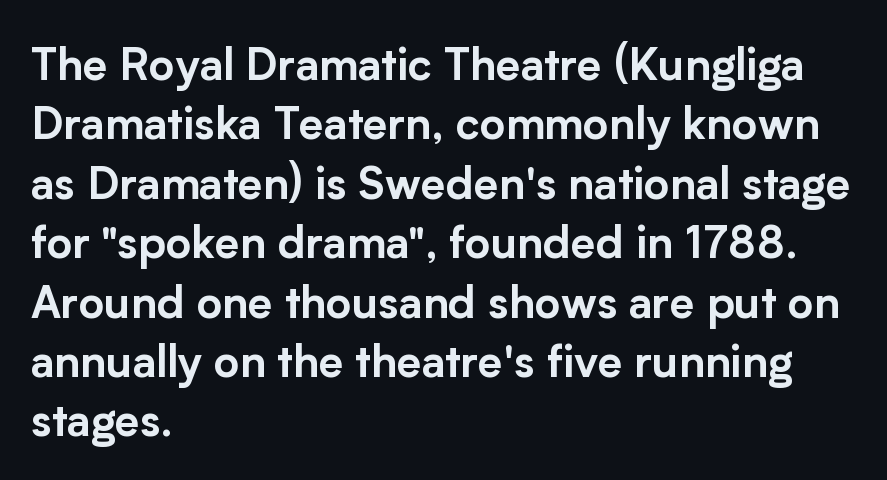
The image shows 44 px sans-serif type, upright; set left-aligned, normal line spacing (1.35x), normal letter spacing, not underlined; low stroke contrast and a medium x-height.
